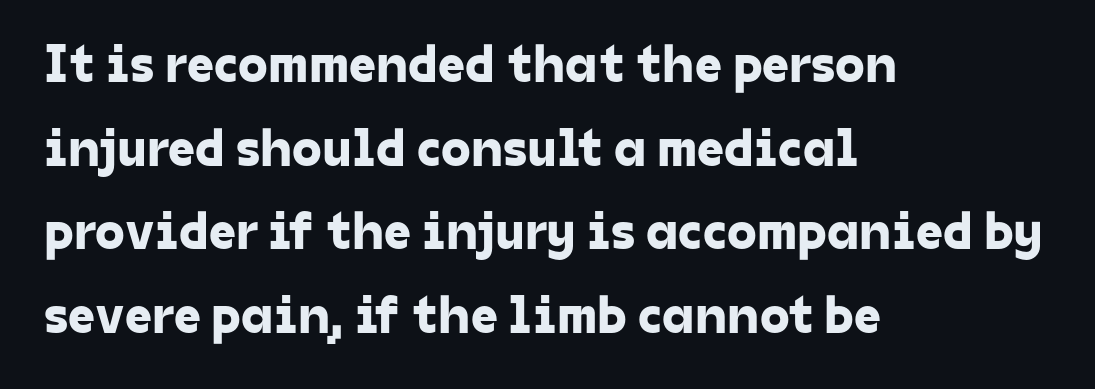
The rendering uses a moderate line-height, typical for paragraphs. The letterforms sit shoulder to shoulder at normal distance. The ragged edge is on the right, which tells us the setting is flush left. Serif or sans? Sans — the stroke terminals are bare. Plain, unruled lines of type.
